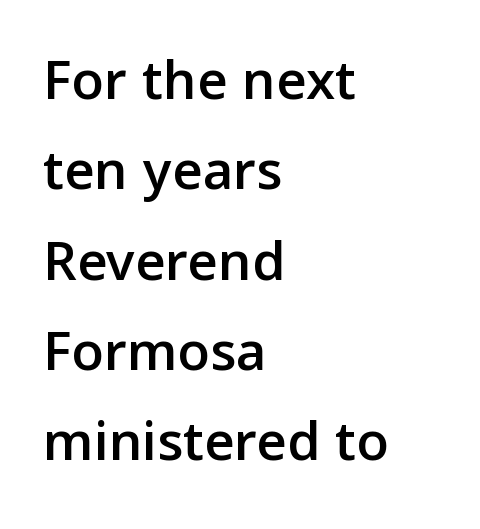
Q: Is the text italic (slanted)? A: No, it is upright.
Q: Is the typeface a serif or a sans-serif typeface? A: Sans-serif.
Q: Is the text underlined? A: No.
Q: How is the paragraph aligned? A: Left-aligned.
Q: Is the spacing between letters normal or unusually wide? A: Normal.
Q: Is the spacing between lines tight, normal or loose? A: Normal.
Q: Width (condensed, normal, or wide)? A: Normal.
Q: Stroke contrast? A: Low.
Q: x-height? A: Medium.
Q: Monospaced? A: No.
